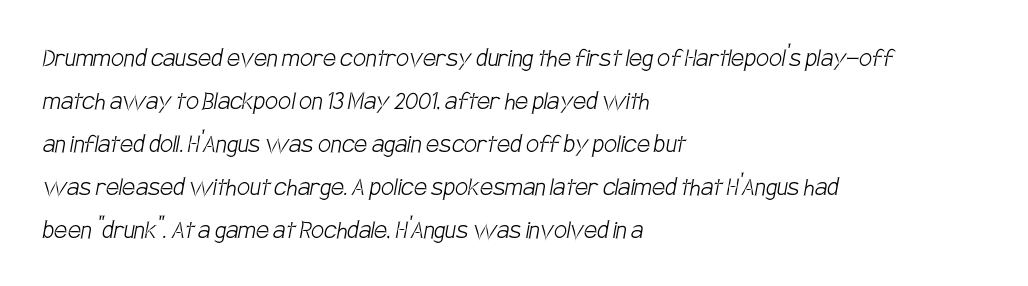
Q: Is the text bold? A: No.
Q: Is the typeface a serif or a sans-serif typeface? A: Sans-serif.
Q: Is the text underlined? A: No.
Q: How is the paragraph aligned? A: Left-aligned.
Q: Is the spacing between letters normal or unusually wide? A: Normal.
Q: Is the spacing between lines tight, normal or loose? A: Normal.
Q: Width (condensed, normal, or wide)? A: Condensed.
Q: Stroke contrast? A: Low.
Q: x-height? A: Large.
Q: Monospaced? A: No.
